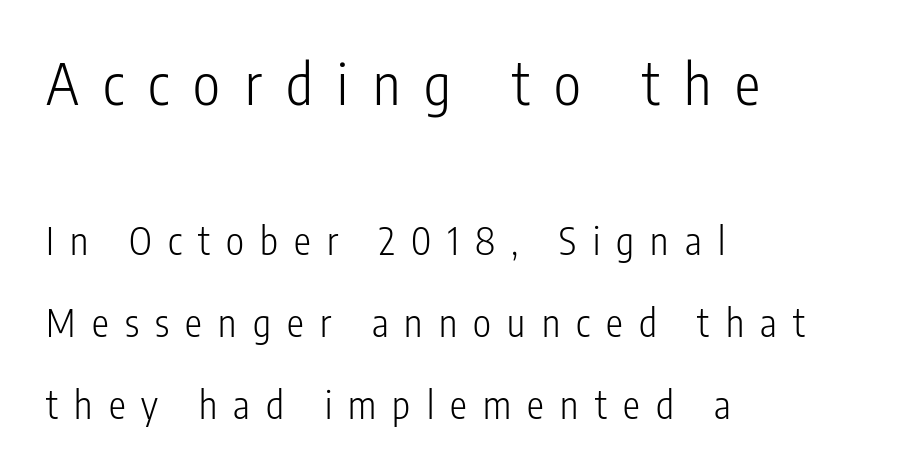
Q: Is the text bold? A: No.
Q: Is the text italic (slanted)? A: No, it is upright.
Q: Is the typeface a serif or a sans-serif typeface? A: Sans-serif.
Q: Is the text underlined? A: No.
Q: How is the paragraph aligned? A: Left-aligned.
Q: Is the spacing between letters normal or unusually wide? A: Unusually wide.
Q: Is the spacing between lines tight, normal or loose? A: Loose.
Q: Which block of text is set in a larger size, the first (top) or the second (bottom)? A: The first (top) one.
Q: Width (condensed, normal, or wide)? A: Condensed.
Q: Stroke contrast? A: Low.
Q: x-height? A: Medium.
Q: Monospaced? A: No.
